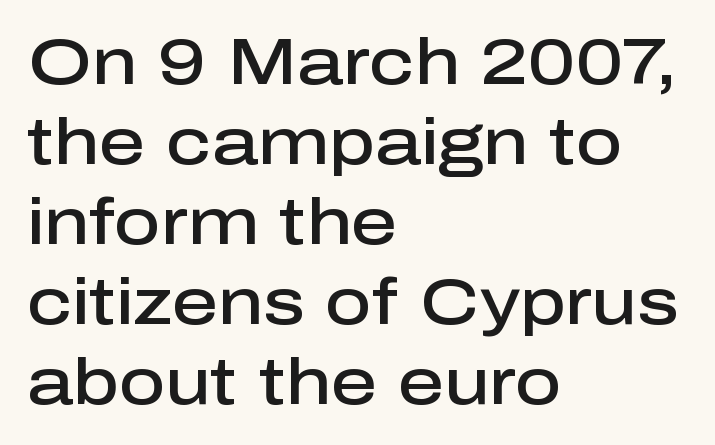
Underlining? Definitely not there. Standard letterfit; no display-style spreading of the glyphs. What weight is shown? A semibold, between regular and bold. If you drew a ruler down the left edge, every line would touch it. A roman cut, with each character standing at attention.
